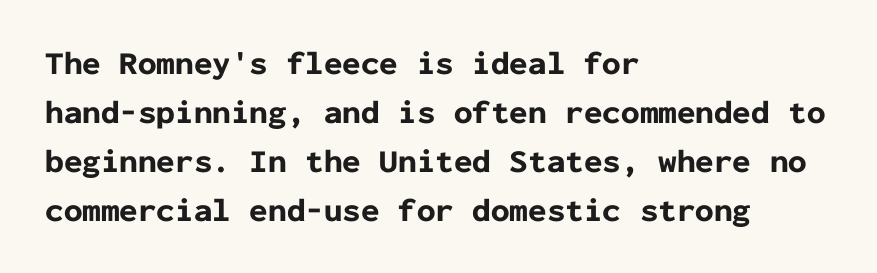
{"serif": "no", "italic": "no", "bold": "yes", "weight": "bold", "width": "normal", "stroke_contrast": "low", "x_height": "medium", "monospaced": "yes", "underline": "no", "align": "left", "line_spacing": "normal", "line_spacing_ratio": 1.48, "letter_spacing": "normal", "letter_spacing_em": 0.0, "glyph_px": 33}
